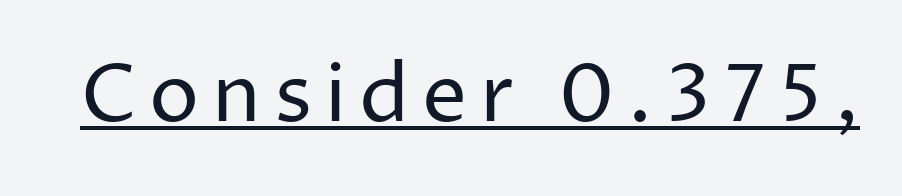
The letters carry no serifs — their stems end cleanly without finishing strokes. A rule runs beneath these lines of type. Varying glyph widths throughout — classic text-font behaviour. Unlike italic type, these characters show no tilt at all. Unbolded letterforms with no extra heft.
